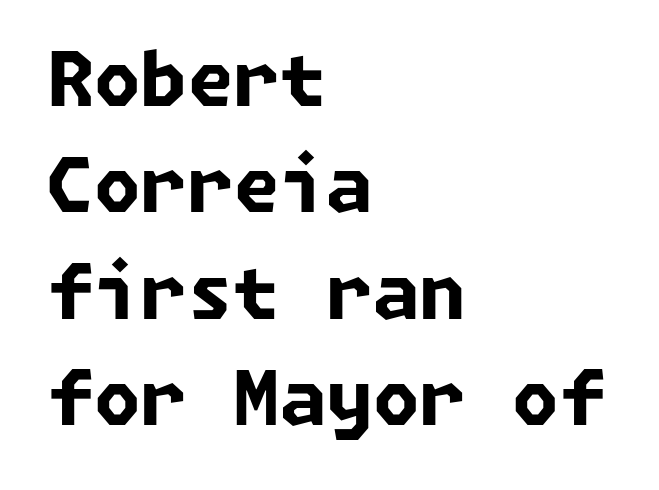
The rendering keeps characters at their native spacing. How would I describe the line gaps? Plain and ordinary. These lines are composed in type without serifs. The rag falls on the right side of this text block. Typographic density is high because the face is bold.
